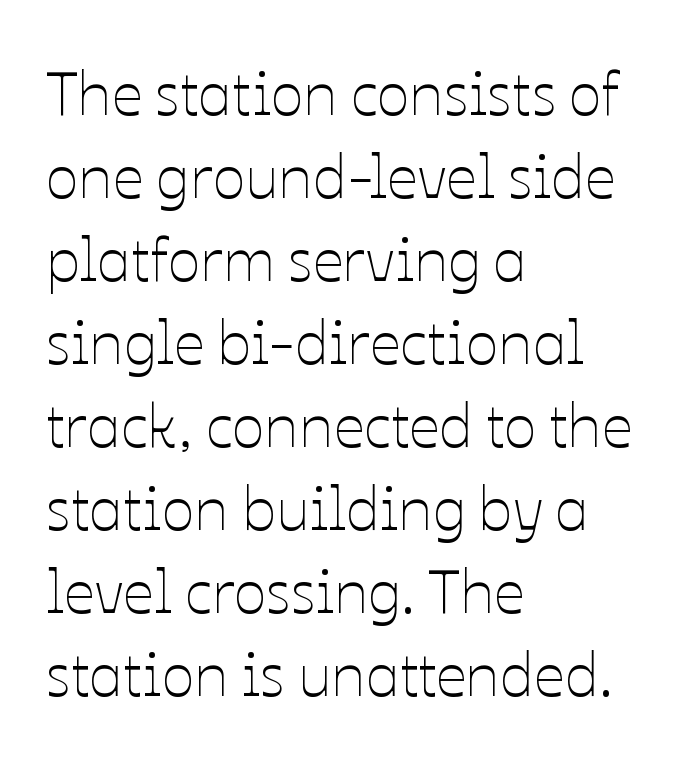
The specimen reads as upright at a glance. Is the type heavy? It reads as light-to-regular instead. The rendering uses natural spacing where letterforms have individual widths. Left-aligned paragraph, ragged on the right. The face used here is rendered with its standard letterfit.
